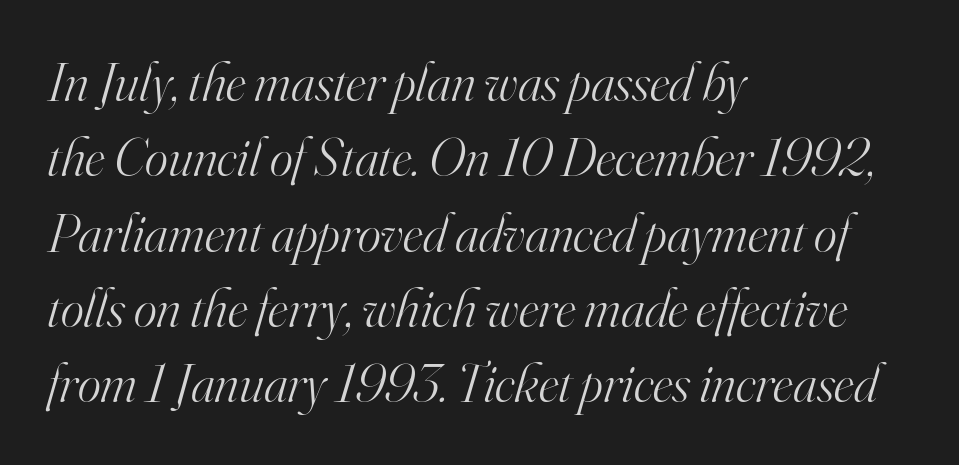
The image shows 55 px light serif type, italic (leaning right); set left-aligned, normal line spacing (1.37x), normal letter spacing, not underlined; high stroke contrast and a small x-height.
